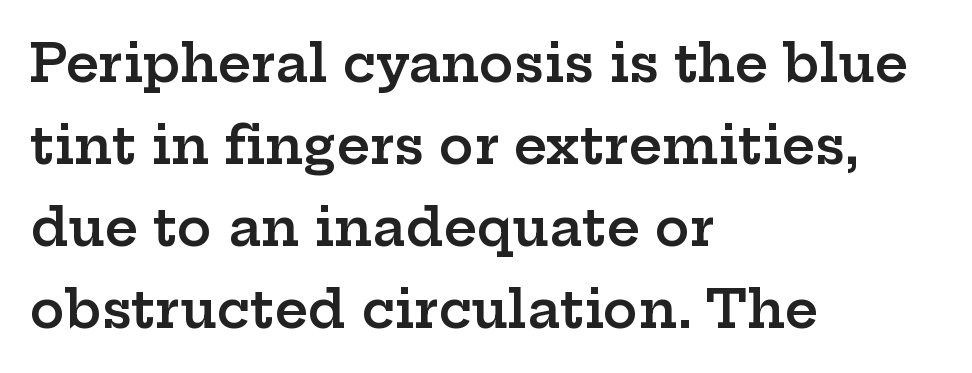
The letters advance in unequal steps, a hallmark of proportional type. In terms of leading, this rendering sits right in the middle. This sample uses an upright cut, with every glyph sitting square on the baseline. A typesetter would label this face a serif.
